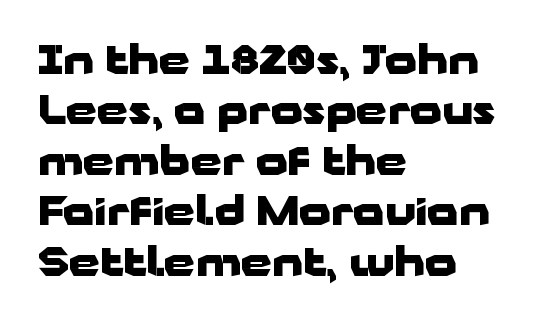
The image shows 40 px heavy, wide sans-serif type, upright; set left-aligned, normal line spacing (1.26x), normal letter spacing, not underlined; low stroke contrast and a medium x-height.
